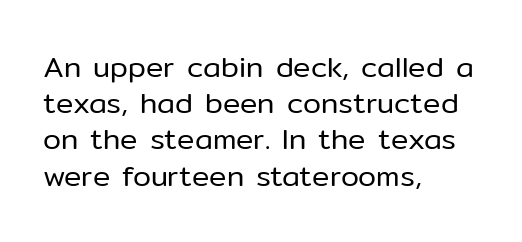
The image shows 29 px regular-weight sans-serif type, upright; set left-aligned, normal line spacing (1.25x), normal letter spacing, not underlined; low stroke contrast and a medium x-height.
